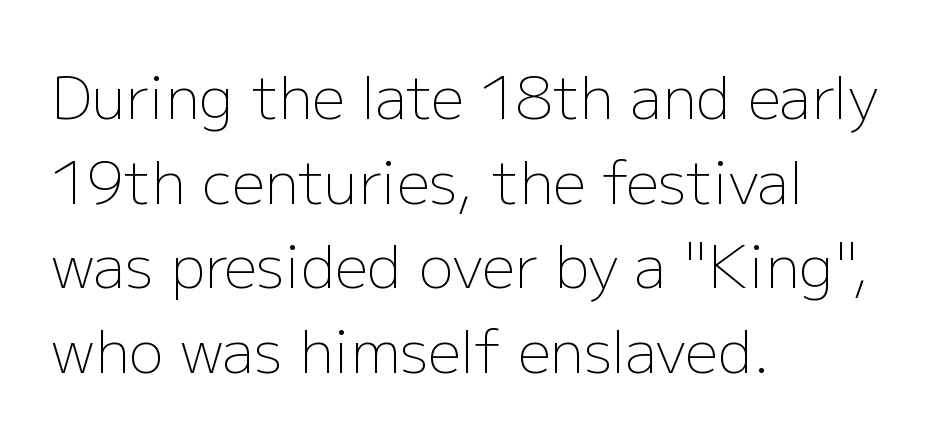
The image shows 58 px light sans-serif type, upright; set left-aligned, normal line spacing (1.46x), normal letter spacing, not underlined; low stroke contrast and a medium x-height.
